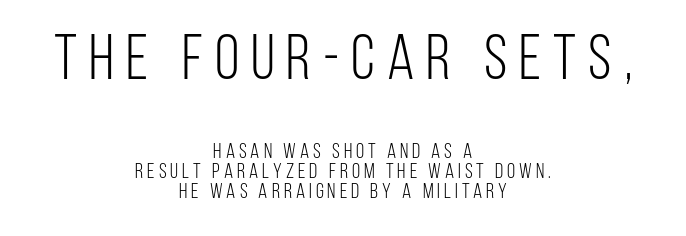
The image shows 63 px light, condensed sans-serif type, upright; set centered, tight line spacing (0.96x), not underlined; the first (top) block is 3.0x larger; low stroke contrast and a large x-height.
